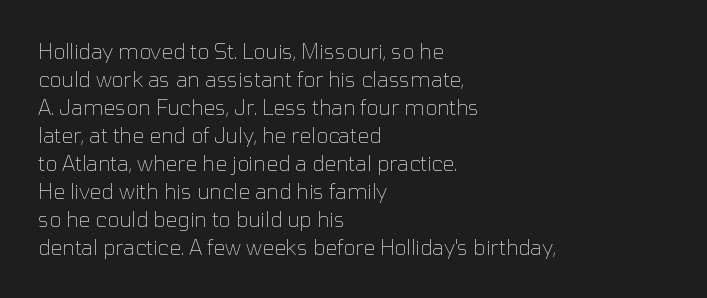
{"italic": "no", "bold": "no", "underline": "no", "align": "left", "line_spacing": "normal", "line_spacing_ratio": 1.33, "letter_spacing": "normal", "letter_spacing_em": 0.0, "glyph_px": 21}
